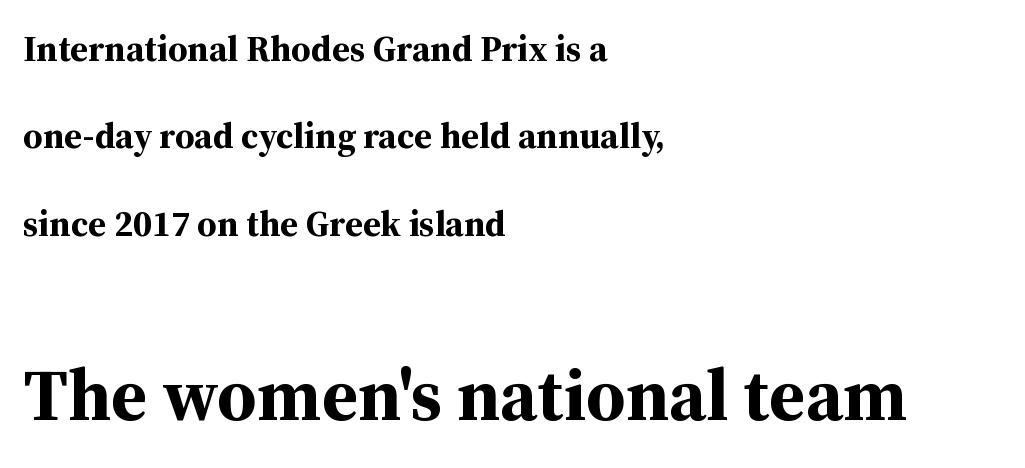
The image shows 73 px bold serif type, upright; set left-aligned, loose line spacing (2.43x), normal letter spacing, not underlined; the second (bottom) block is 2.03x larger; medium stroke contrast and a medium x-height.
